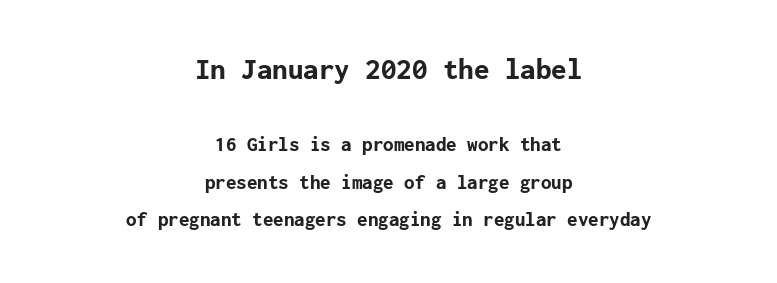
{"serif": "no", "italic": "no", "bold": "yes", "weight": "bold", "width": "normal", "stroke_contrast": "low", "x_height": "medium", "underline": "no", "align": "center", "line_spacing_ratio": 1.79, "letter_spacing": "normal", "letter_spacing_em": 0.0, "larger_block": "first", "size_ratio": 1.48, "glyph_px": 31}
